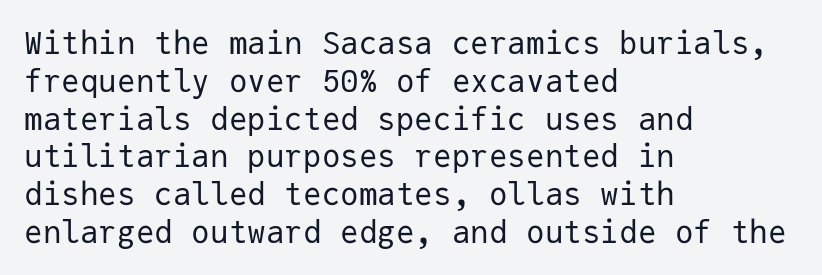
Q: Is the text bold? A: No.
Q: Is the text italic (slanted)? A: No, it is upright.
Q: Is the typeface a serif or a sans-serif typeface? A: Sans-serif.
Q: Is the text underlined? A: No.
Q: How is the paragraph aligned? A: Left-aligned.
Q: Is the spacing between letters normal or unusually wide? A: Normal.
Q: Width (condensed, normal, or wide)? A: Normal.
Q: Stroke contrast? A: Low.
Q: x-height? A: Medium.
Q: Monospaced? A: Yes.
